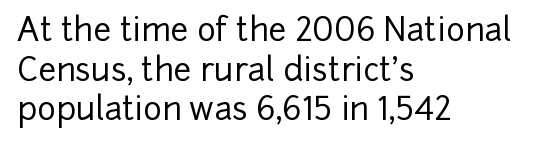
No italicization has been applied; the sample stays upright. Decoration check: the copy has no underline. Horizontally, the lines are justified to the leading edge only. Caption: standard tracking, unaltered. To sum up the face: it is a sans, with no serifs.
